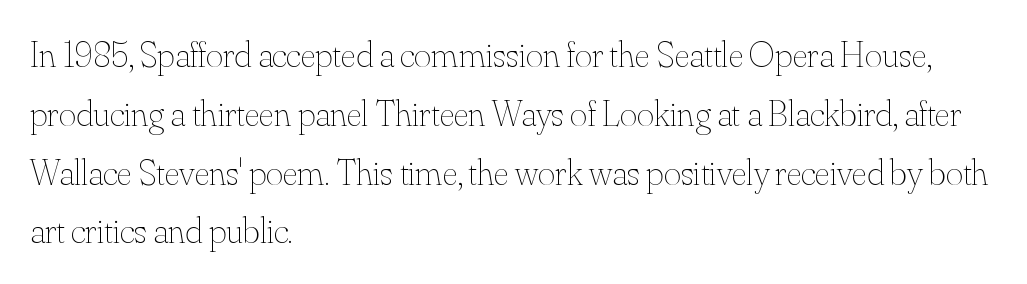
Q: Is the text bold? A: No.
Q: Is the text italic (slanted)? A: No, it is upright.
Q: Is the text underlined? A: No.
Q: How is the paragraph aligned? A: Left-aligned.
Q: Is the spacing between letters normal or unusually wide? A: Normal.
Q: Is the spacing between lines tight, normal or loose? A: Normal.
Q: Width (condensed, normal, or wide)? A: Normal.
Q: Stroke contrast? A: Medium.
Q: x-height? A: Small.
Q: Monospaced? A: No.
